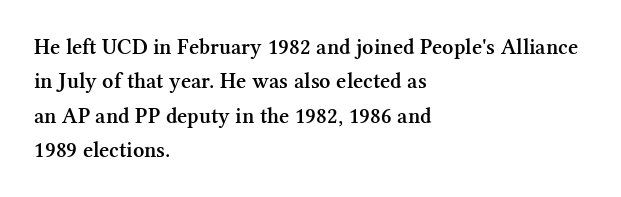
The image shows 22 px text type, upright; set left-aligned, normal line spacing (1.56x), normal letter spacing, not underlined.
